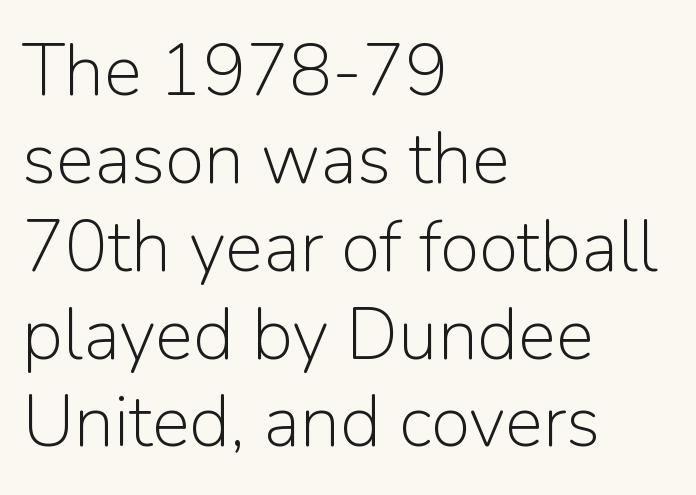
{"serif": "no", "italic": "no", "bold": "no", "weight": "light", "width": "normal", "stroke_contrast": "low", "x_height": "medium", "monospaced": "no", "underline": "no", "align": "left", "line_spacing_ratio": 1.22, "letter_spacing": "normal", "letter_spacing_em": 0.0, "glyph_px": 72}
